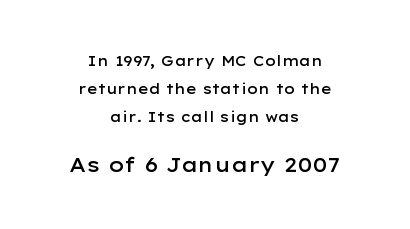
The image shows 20 px text type, upright; set centered, loose line spacing (2.0x), normal letter spacing, not underlined; the second (bottom) block is 1.43x larger.
